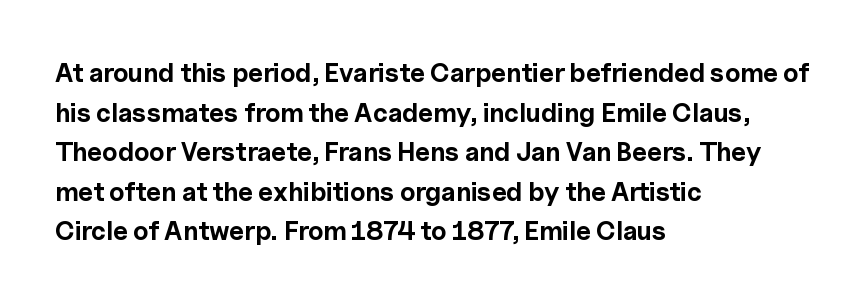
Line spacing here is normal. Words float on clear page, feet unadorned. Each glyph is drawn with heavy, bold strokes. There is no visible air inserted between adjacent glyphs. These lines are set flush left with a ragged right edge. This is roman type, the default non-slanted kind.
